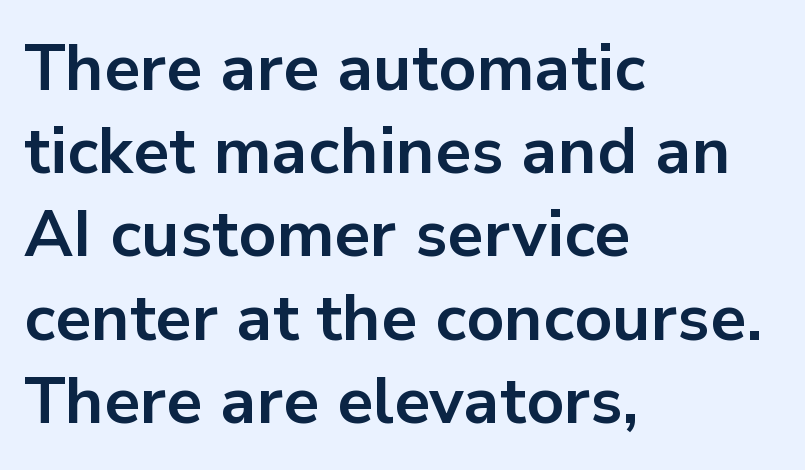
Quick note: underline off. Students, observe: this is what conventionally led text looks like. This sample uses an upright cut, with every glyph sitting square on the baseline. Is this a fixed-width face? No — the glyphs have proportional, varying widths.
